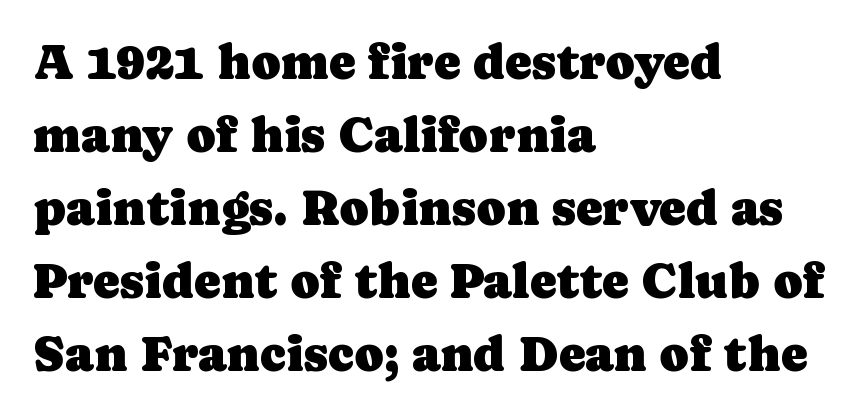
The specimen reads as upright at a glance. A typesetter would call this leading conventional body-copy spacing. Default kerning and tracking; the words read as compact shapes. Varying glyph widths throughout — classic text-font behaviour. The paragraph has a hard left edge and a soft right edge. The area under the type is left untouched.
